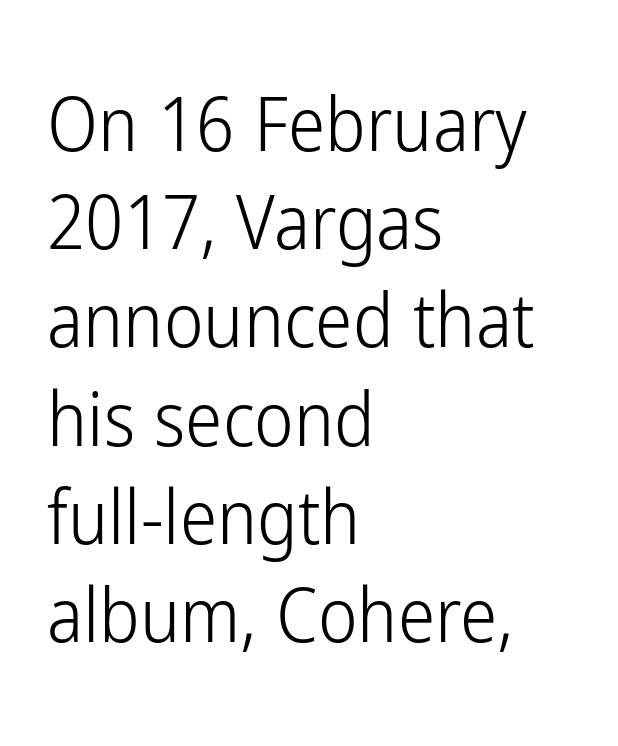
Short and long lines alike share a common starting point at left. Stroke mass is kept to a normal reading level or below. Italic: no, the glyphs are upright roman. These lines are composed in type without serifs. The letterforms sit shoulder to shoulder at normal distance. A clean baseline with only descenders dipping below it.
